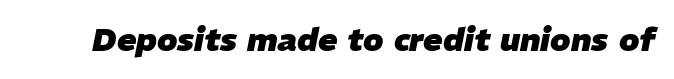
{"italic": "yes", "lean": "right", "slant_degrees": 11, "bold": "yes", "weight": "heavy", "width": "normal", "stroke_contrast": "low", "x_height": "medium", "monospaced": "no", "underline": "no", "letter_spacing": "normal", "letter_spacing_em": 0.0, "glyph_px": 32}
